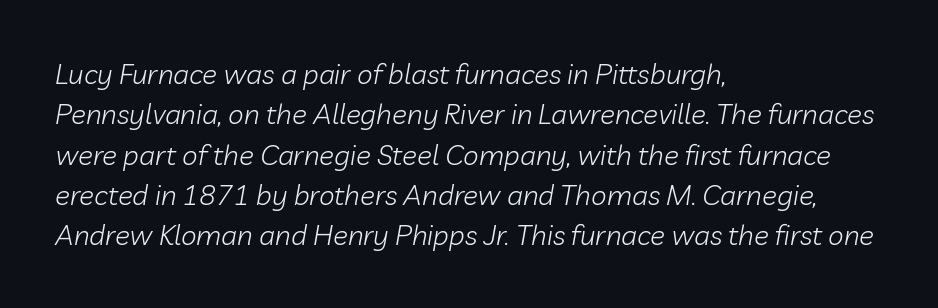
{"italic": "yes", "lean": "right", "slant_degrees": 10, "bold": "no", "weight": "light", "width": "normal", "stroke_contrast": "low", "x_height": "medium", "monospaced": "no", "underline": "no", "align": "left", "line_spacing": "normal", "line_spacing_ratio": 1.44, "letter_spacing": "normal", "letter_spacing_em": 0.0, "glyph_px": 28}
